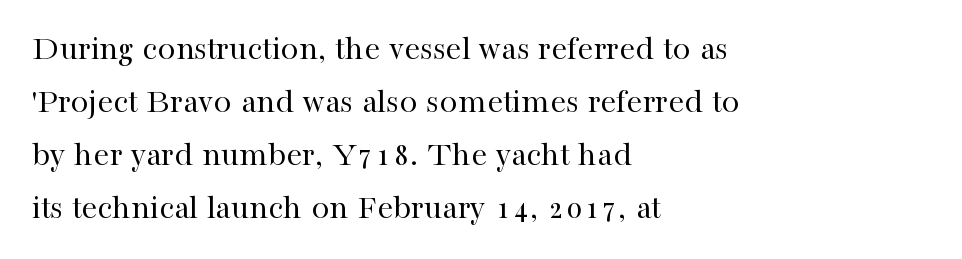
The image shows 36 px regular-weight serif type, upright; set left-aligned, normal line spacing (1.47x), normal letter spacing, not underlined; high stroke contrast and a medium x-height.
